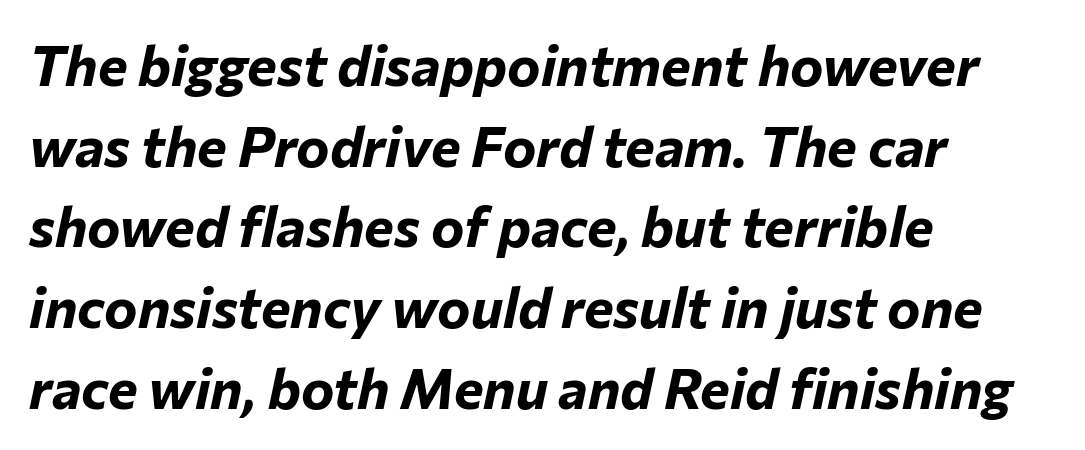
The characters look thick and weighty, a clear bold. The baseline area is clear. Does the lettering tilt? It does — this is italic. How would I describe the line gaps? Plain and ordinary.
